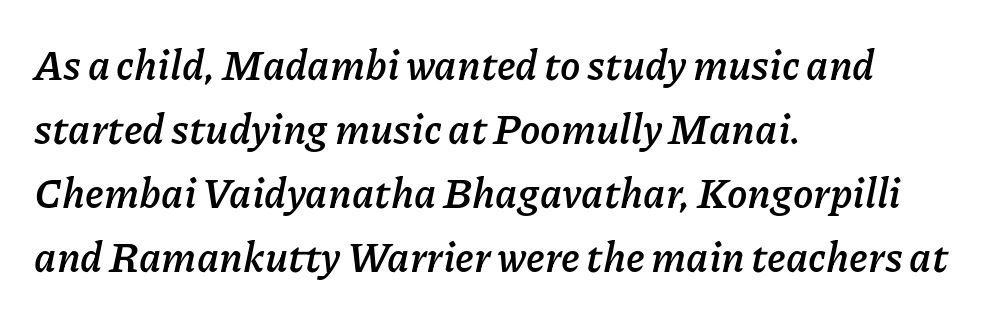
Q: Is the text bold? A: Yes.
Q: Is the text italic (slanted)? A: Yes, it leans right by about 11 degrees.
Q: Is the text underlined? A: No.
Q: How is the paragraph aligned? A: Left-aligned.
Q: Is the spacing between letters normal or unusually wide? A: Normal.
Q: Is the spacing between lines tight, normal or loose? A: Normal.
Q: Width (condensed, normal, or wide)? A: Normal.
Q: Stroke contrast? A: Low.
Q: x-height? A: Medium.
Q: Monospaced? A: No.
